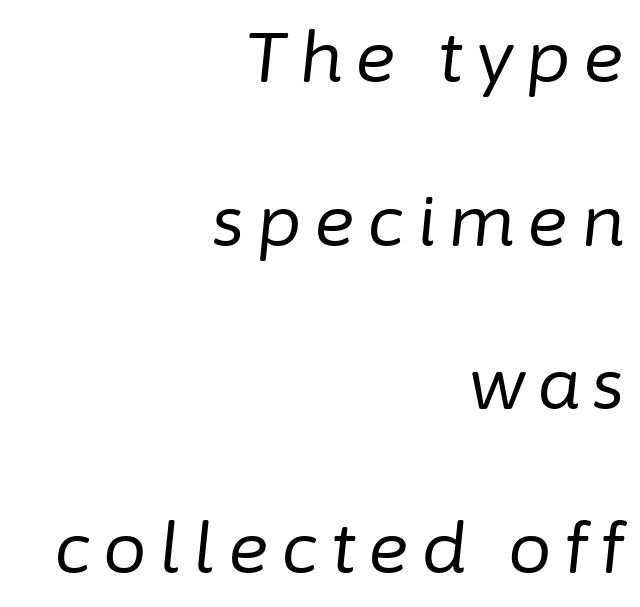
The rendering uses natural spacing where letterforms have individual widths. Rows of type keep a wide berth in the vertical direction. Is the type heavy? It reads as light-to-regular instead. Leftover space on each line is placed entirely before the opening word. Honestly, there is no underline to notice here at all. The specimen reads as italic at a glance.
